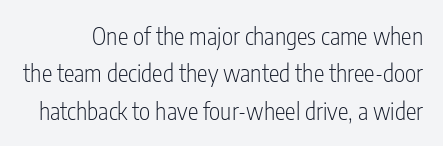
Q: Is the text bold? A: No.
Q: Is the text italic (slanted)? A: No, it is upright.
Q: Is the text underlined? A: No.
Q: Is the spacing between letters normal or unusually wide? A: Normal.
Q: Is the spacing between lines tight, normal or loose? A: Normal.
